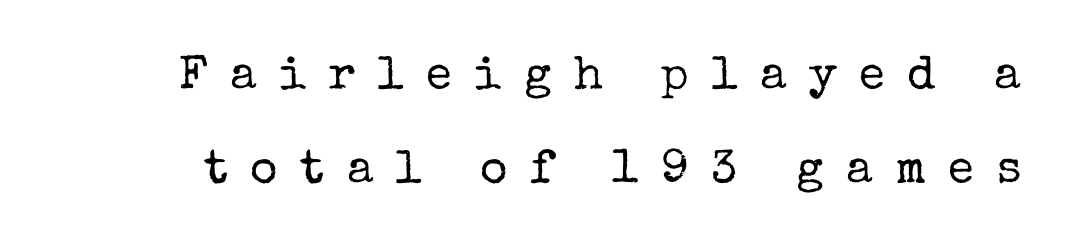
{"serif": "yes", "italic": "no", "bold": "no", "weight": "regular", "width": "normal", "stroke_contrast": "low", "x_height": "medium", "monospaced": "no", "underline": "no", "line_spacing": "loose", "line_spacing_ratio": 2.01, "letter_spacing": "wide", "letter_spacing_em": 0.48, "glyph_px": 47}
